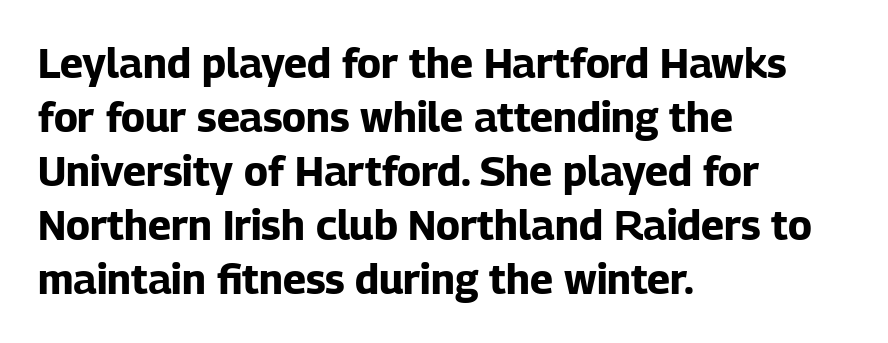
No extra tracking has been applied to these lines. All the whitespace from short lines collects on the right. Here the designer chose a conventional face with non-uniform glyph widths. The passage shown is not underscored anywhere. These words are printed bold, with thick strokes throughout. Interline gaps are of average width in this sample.
